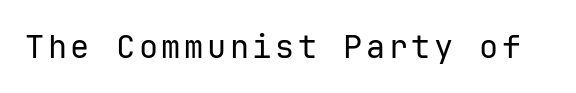
The image shows 32 px regular-weight sans-serif type, upright; set not underlined; low stroke contrast and a medium x-height.
